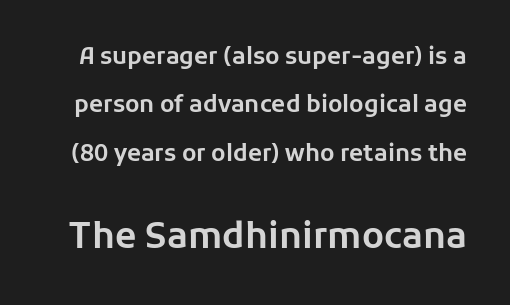
Has an underline been added? It has not. The block of text is sparse from top to bottom, with ample space between rows. The letters stand straight up with perfectly vertical stems. Is this a fixed-width face? No — the glyphs have proportional, varying widths. Larger block? The one below; the one above is distinctly smaller. Caption: standard tracking, unaltered.
